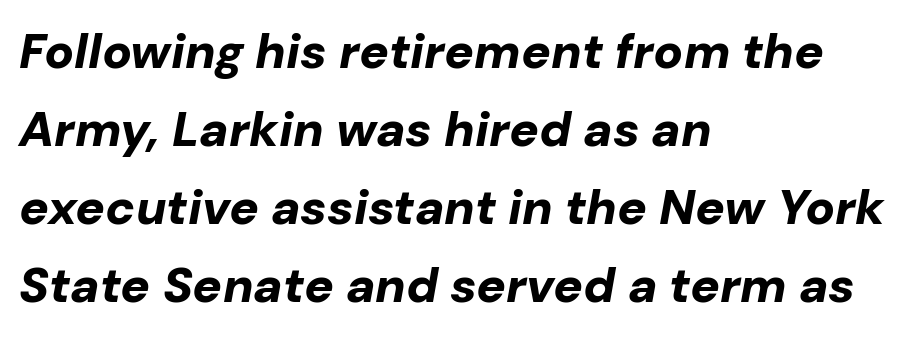
{"italic": "yes", "lean": "right", "slant_degrees": 10, "bold": "yes", "weight": "bold", "width": "normal", "stroke_contrast": "low", "x_height": "medium", "monospaced": "no", "underline": "no", "align": "left", "line_spacing": "normal", "line_spacing_ratio": 1.59, "letter_spacing": "normal", "letter_spacing_em": 0.0, "glyph_px": 49}
